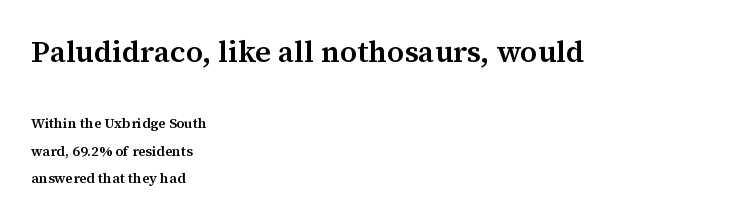
Quick note: interline space is abundant. The type sits square on the baseline with zero lean. The rendering shrinks the type as you move from the upper chunk to the lower. These lines keep a tight, regular rhythm from letter to letter. Clear beneath every line of the passage.
